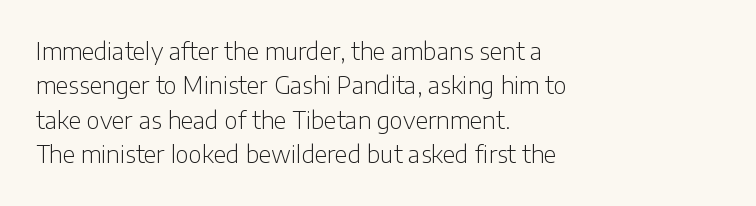
{"italic": "no", "bold": "no", "underline": "no", "align": "left", "line_spacing": "normal", "line_spacing_ratio": 1.5, "letter_spacing": "normal", "letter_spacing_em": 0.0, "glyph_px": 23}
